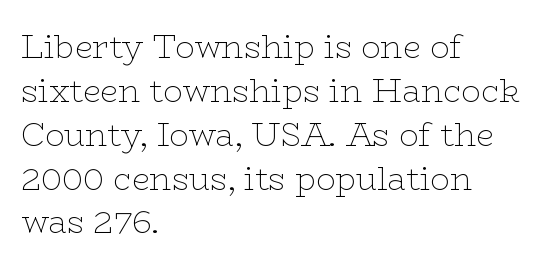
The lines in this sample share a left origin and differ only in where they stop. Is this a fixed-width face? No — the glyphs have proportional, varying widths. Spacing between characters is what you'd get straight out of the box. Lines of text with bare space underneath. Old-style or modern, the face here clearly has serifs. Weight class: somewhere from thin through regular.
